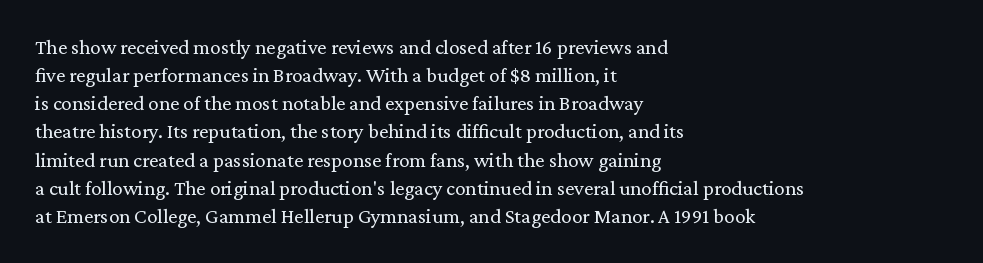
Visually the block forms a straight wall on the left and a jagged coastline on the right. Style check: upright. Bold? No — there's no thickening of the strokes. Notice how descenders clear the ascenders below comfortably — that's standard leading. Each word holds together tightly as a unit, with standard inter-letter gaps.
